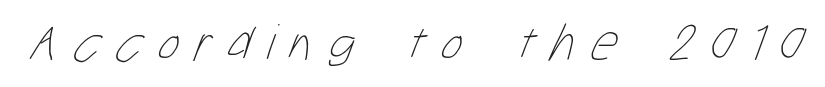
Q: Is the text bold? A: No.
Q: Is the text underlined? A: No.
Q: Is the spacing between letters normal or unusually wide? A: Unusually wide.
Q: Width (condensed, normal, or wide)? A: Condensed.
Q: Stroke contrast? A: Low.
Q: x-height? A: Medium.
Q: Monospaced? A: No.
